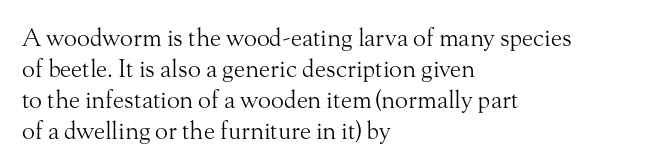
These lines keep a tight, regular rhythm from letter to letter. Notice how descenders clear the ascenders below comfortably — that's standard leading. These lines were composed using upright roman letters. One-word summary of the alignment: left. Nobody drew a line under any word here. The typesetting does not lean heavy: it is not bold.
